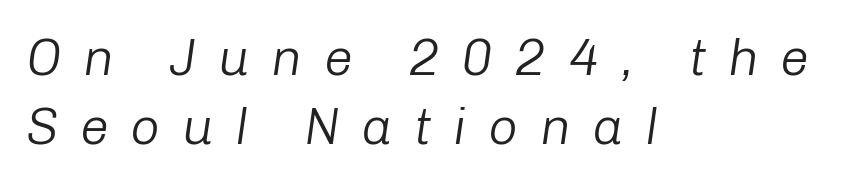
Q: Is the text bold? A: No.
Q: Is the text italic (slanted)? A: Yes, it leans right by about 8 degrees.
Q: Is the text underlined? A: No.
Q: How is the paragraph aligned? A: Left-aligned.
Q: Is the spacing between letters normal or unusually wide? A: Unusually wide.
Q: Is the spacing between lines tight, normal or loose? A: Normal.
Q: Width (condensed, normal, or wide)? A: Normal.
Q: Stroke contrast? A: Low.
Q: x-height? A: Medium.
Q: Monospaced? A: No.
